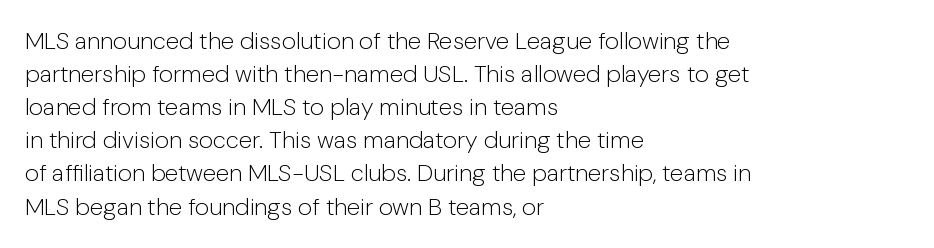
Q: Is the text bold? A: No.
Q: Is the text italic (slanted)? A: No, it is upright.
Q: Is the text underlined? A: No.
Q: How is the paragraph aligned? A: Left-aligned.
Q: Is the spacing between letters normal or unusually wide? A: Normal.
Q: Is the spacing between lines tight, normal or loose? A: Normal.
